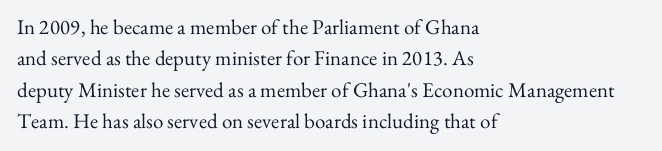
Each row of text sits above clean, open space. Italic? Not at all — the glyphs are vertical. Typeset ragged right — the left edge is the straight one. Each word holds together tightly as a unit, with standard inter-letter gaps. Interline gaps are of average width in this sample.
